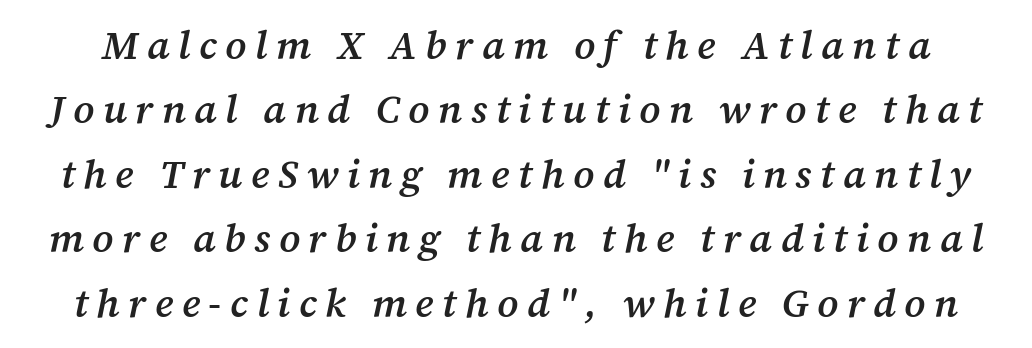
Here the designer chose a conventional face with non-uniform glyph widths. Check under the words: just untouched page. You can tell from the footed stems that serif type was used. A semibold gives these letters moderate extra thickness, short of bold.
